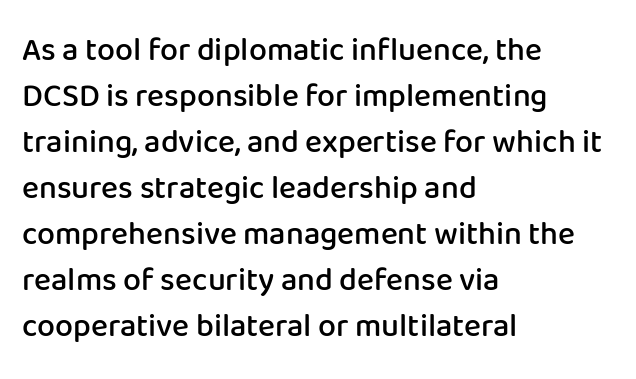
The image shows 32 px semibold sans-serif type, upright; set left-aligned, normal line spacing (1.44x), normal letter spacing, not underlined; low stroke contrast and a medium x-height.
